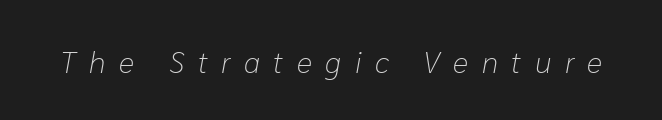
{"italic": "yes", "lean": "right", "slant_degrees": 10, "bold": "no", "weight": "light", "width": "normal", "stroke_contrast": "low", "x_height": "medium", "monospaced": "no", "underline": "no", "letter_spacing": "wide", "letter_spacing_em": 0.45, "glyph_px": 30}
